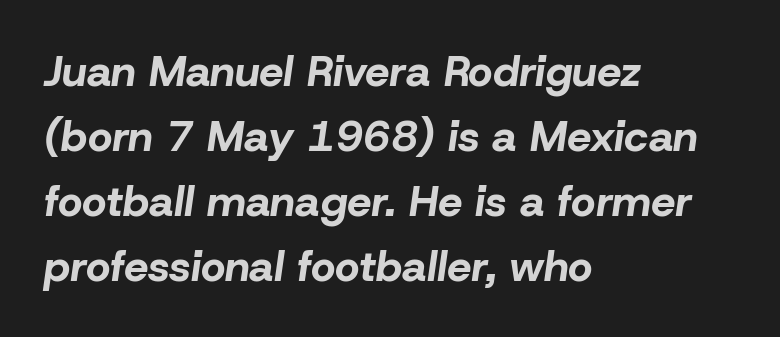
{"italic": "yes", "lean": "right", "slant_degrees": 8, "bold": "yes", "weight": "bold", "width": "normal", "stroke_contrast": "low", "x_height": "medium", "monospaced": "no", "underline": "no", "align": "left", "line_spacing": "normal", "line_spacing_ratio": 1.51, "letter_spacing": "normal", "letter_spacing_em": 0.0, "glyph_px": 43}
